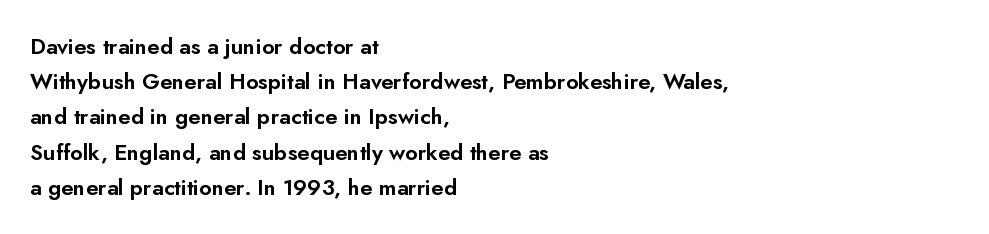
Q: Is the text italic (slanted)? A: No, it is upright.
Q: Is the text underlined? A: No.
Q: How is the paragraph aligned? A: Left-aligned.
Q: Is the spacing between letters normal or unusually wide? A: Normal.
Q: Is the spacing between lines tight, normal or loose? A: Normal.
